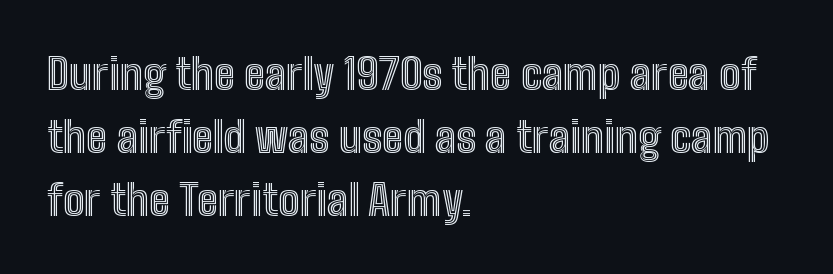
The typesetter chose a ragged-right arrangement here. Students, note that the glyphs here touch the page at normal intervals. Type without underlining. The passage shown is typed in a proportional face where columns would drift.
